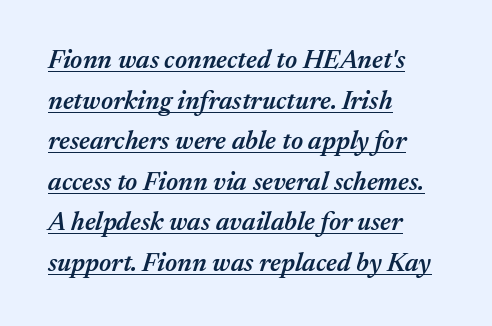
The face used here appears with an underline applied. Honestly, the letter spacing is just normal — you wouldn't notice it. The lines sit at an ordinary, default distance from one another. Caption: semibold face, moderately heavy strokes. Observe the lean: these are italic letterforms. Teacher's note: observe the even left margin — that is flush-left alignment.
